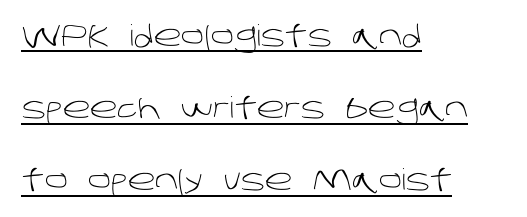
The image shows 29 px light sans-serif type; set left-aligned, loose line spacing (2.49x), normal letter spacing, underlined; low stroke contrast and a large x-height.
